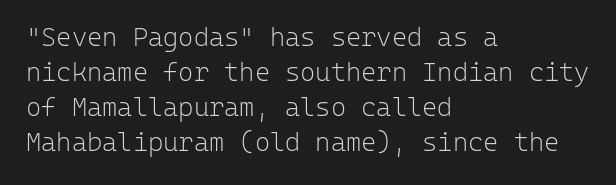
The image shows 26 px text type, upright; set left-aligned, normal line spacing (1.35x), normal letter spacing, not underlined.
